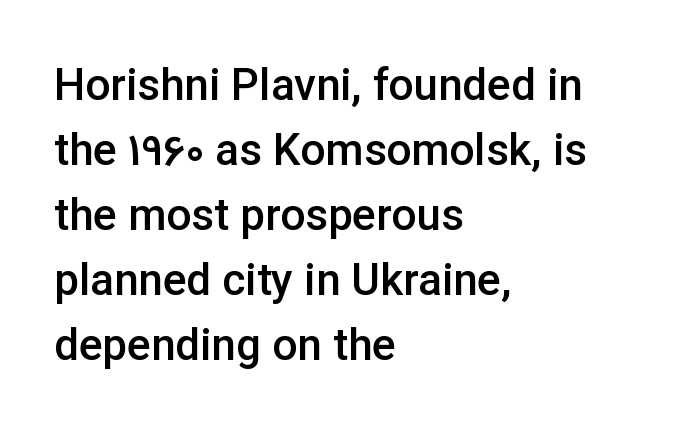
Q: Is the text bold? A: Semi-bold.
Q: Is the text italic (slanted)? A: No, it is upright.
Q: Is the typeface a serif or a sans-serif typeface? A: Sans-serif.
Q: Is the text underlined? A: No.
Q: How is the paragraph aligned? A: Left-aligned.
Q: Is the spacing between letters normal or unusually wide? A: Normal.
Q: Is the spacing between lines tight, normal or loose? A: Normal.
Q: Width (condensed, normal, or wide)? A: Normal.
Q: Stroke contrast? A: Low.
Q: x-height? A: Medium.
Q: Monospaced? A: No.
